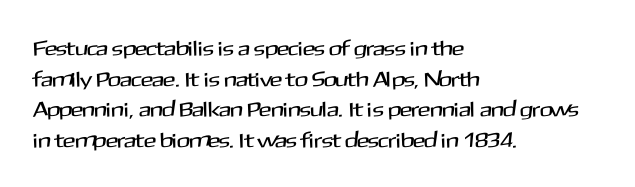
Style check: upright. Quick note: interline space is typical. This sample uses plain, unmodified letter spacing. In CSS terms this would be text-align: left.
